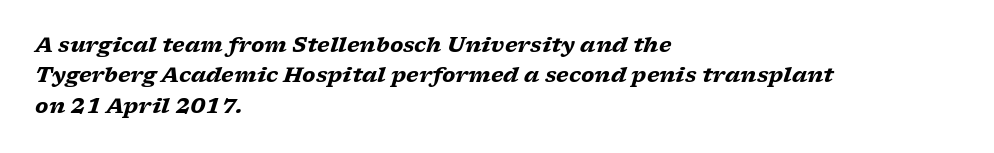
The image shows 21 px bold type, italic (leaning right); set left-aligned, normal line spacing (1.45x), normal letter spacing, not underlined.
